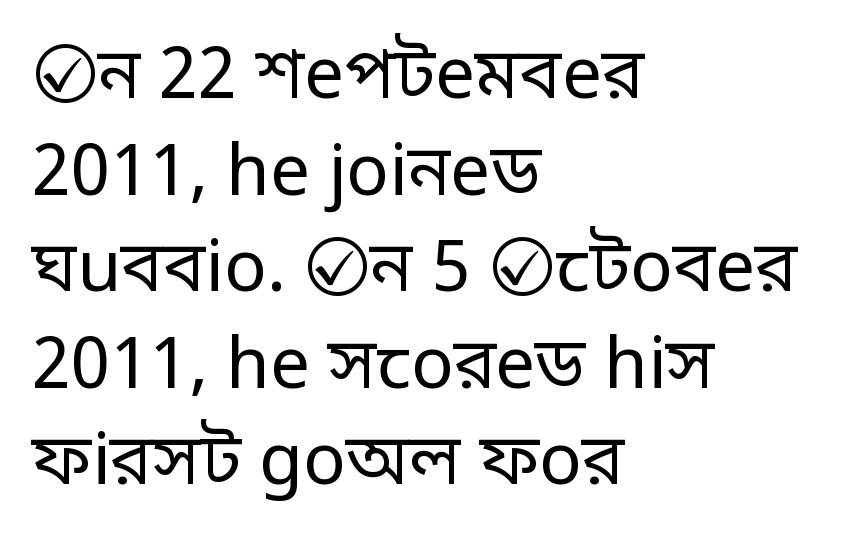
Q: Is the text bold? A: No.
Q: Is the text italic (slanted)? A: No, it is upright.
Q: Is the typeface a serif or a sans-serif typeface? A: Sans-serif.
Q: Is the text underlined? A: No.
Q: How is the paragraph aligned? A: Left-aligned.
Q: Is the spacing between letters normal or unusually wide? A: Normal.
Q: Is the spacing between lines tight, normal or loose? A: Normal.
Q: Width (condensed, normal, or wide)? A: Normal.
Q: Stroke contrast? A: Low.
Q: x-height? A: Large.
Q: Monospaced? A: No.
